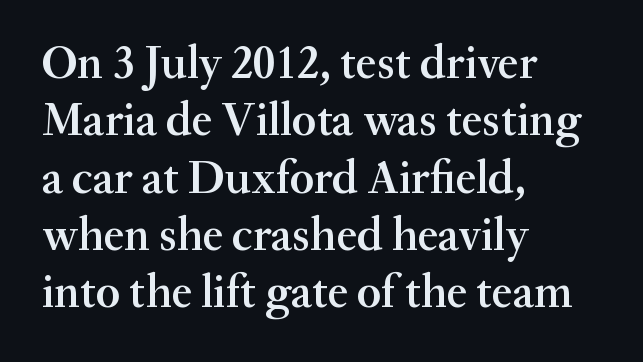
Q: Is the text bold? A: Semi-bold.
Q: Is the text italic (slanted)? A: No, it is upright.
Q: Is the typeface a serif or a sans-serif typeface? A: Serif.
Q: Is the text underlined? A: No.
Q: How is the paragraph aligned? A: Left-aligned.
Q: Is the spacing between letters normal or unusually wide? A: Normal.
Q: Width (condensed, normal, or wide)? A: Normal.
Q: Stroke contrast? A: Medium.
Q: x-height? A: Small.
Q: Monospaced? A: No.
